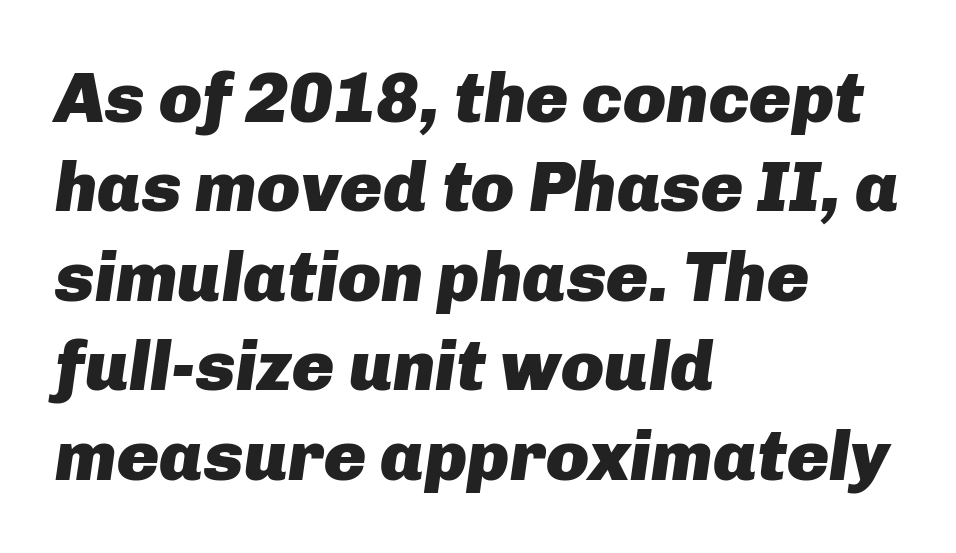
The image shows 71 px heavy type, italic (leaning right); set left-aligned, normal line spacing (1.26x), normal letter spacing, not underlined; low stroke contrast and a medium x-height.
